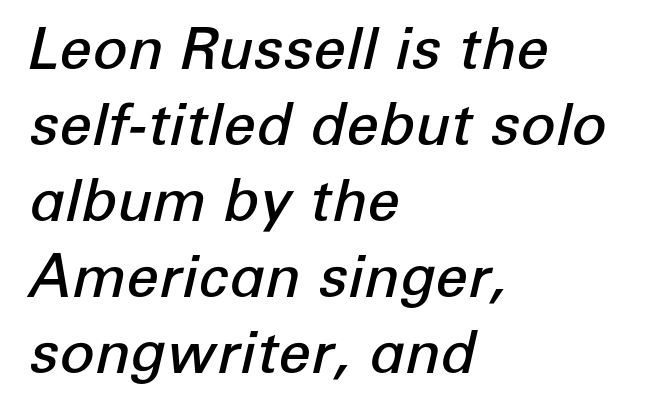
{"italic": "yes", "lean": "right", "slant_degrees": 12, "bold": "semi", "weight": "semibold", "width": "normal", "stroke_contrast": "low", "x_height": "medium", "monospaced": "no", "underline": "no", "align": "left", "line_spacing": "normal", "line_spacing_ratio": 1.31, "letter_spacing": "normal", "letter_spacing_em": 0.0, "glyph_px": 58}
